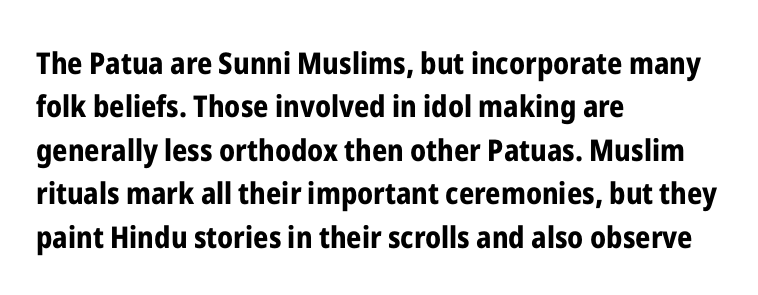
The image shows 30 px bold, condensed sans-serif type, upright; set left-aligned, normal line spacing (1.45x), normal letter spacing, not underlined; low stroke contrast and a medium x-height.
